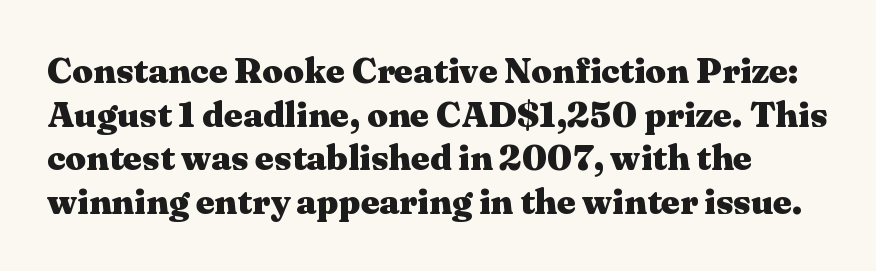
The image shows 36 px heavy, wide serif type, upright; set line spacing 1.21x, normal letter spacing, not underlined; medium stroke contrast and a medium x-height.
